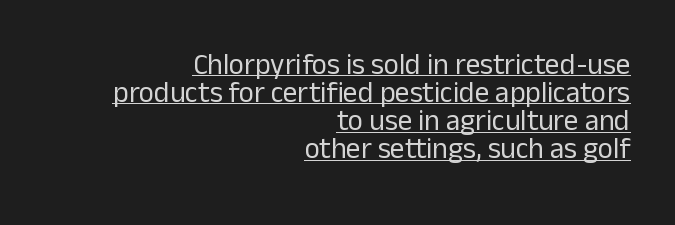
The image shows 29 px regular-weight sans-serif type, upright; set right-aligned, tight line spacing (0.97x), normal letter spacing, underlined; low stroke contrast and a medium x-height.
